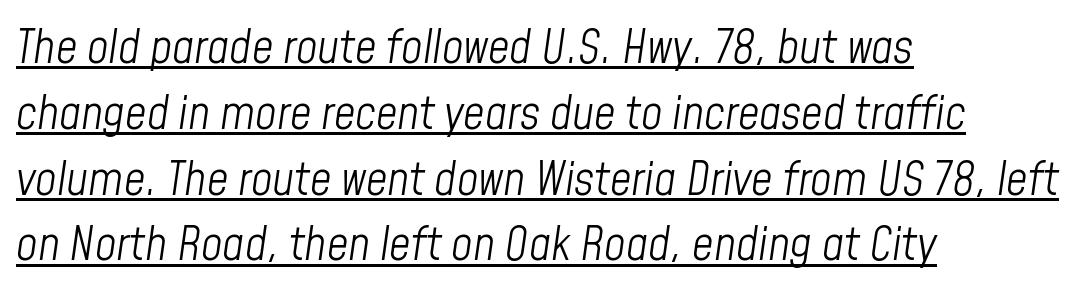
{"italic": "yes", "lean": "right", "slant_degrees": 8, "bold": "no", "weight": "light", "width": "condensed", "stroke_contrast": "low", "x_height": "medium", "monospaced": "no", "underline": "yes", "align": "left", "line_spacing": "normal", "line_spacing_ratio": 1.4, "letter_spacing": "normal", "letter_spacing_em": 0.0, "glyph_px": 47}
